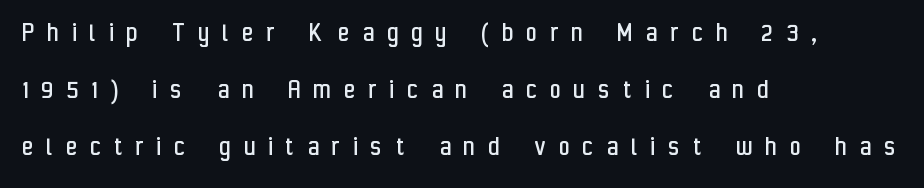
The image shows 29 px regular-weight, condensed sans-serif type, upright; set left-aligned, loose line spacing (1.96x), unusually wide letter spacing (+0.47 em), not underlined; low stroke contrast and a medium x-height.
